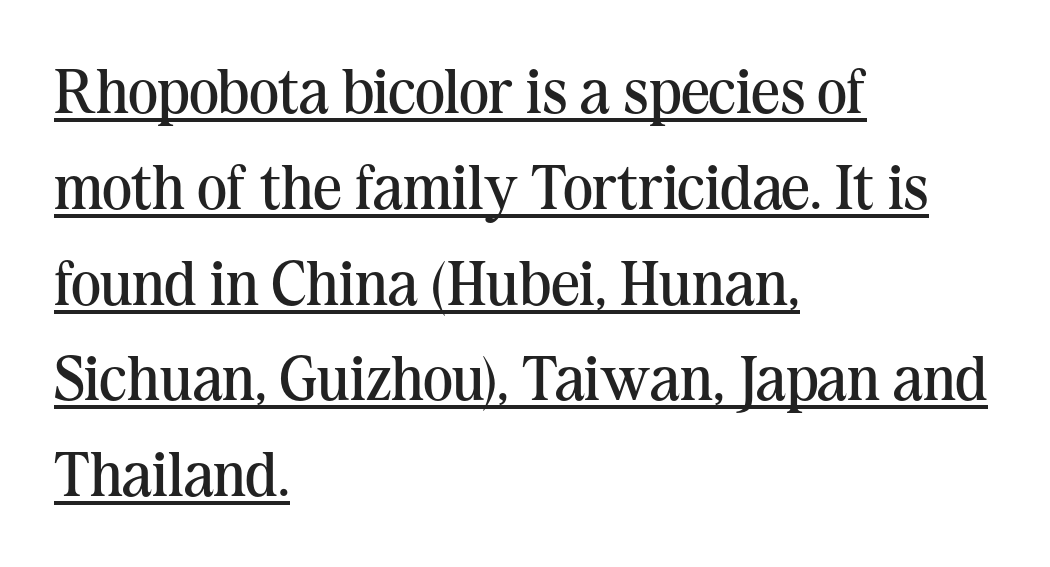
{"serif": "yes", "italic": "no", "bold": "no", "weight": "regular", "width": "normal", "stroke_contrast": "medium", "x_height": "medium", "monospaced": "no", "underline": "yes", "align": "left", "line_spacing": "normal", "line_spacing_ratio": 1.52, "letter_spacing": "normal", "letter_spacing_em": 0.0, "glyph_px": 63}
